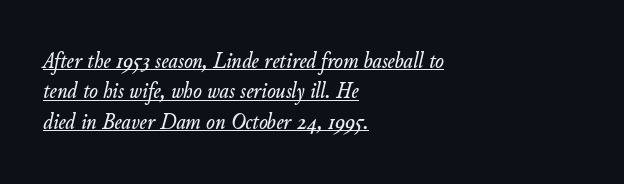
These lines stack with their left ends in a neat column. Observe the ordinary spacing: letters are neighbours, not strangers. The passage shown leans; its letterforms are oblique. Horizontal bands of white between lines are of average thickness.
